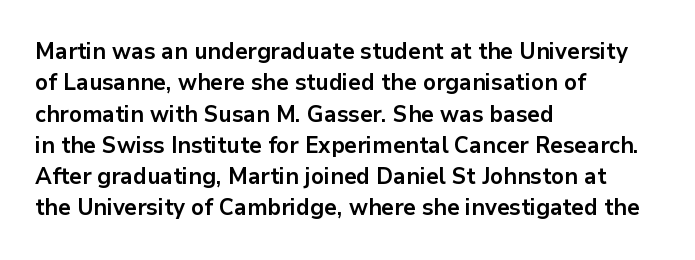
If you drew a line through each stem, it would be perfectly vertical. The face used here has the dense, thick strokes of a bold. All the whitespace from short lines collects on the right. Observe the ordinary spacing: letters are neighbours, not strangers. Rule under the text: the space is simply empty.
